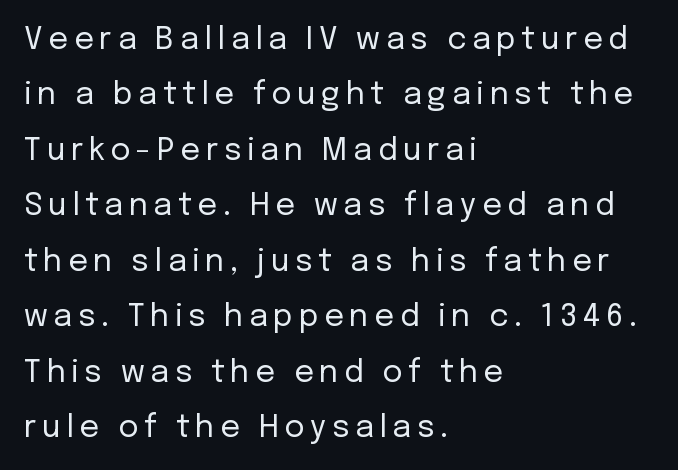
Q: Is the text bold? A: No.
Q: Is the text italic (slanted)? A: No, it is upright.
Q: Is the typeface a serif or a sans-serif typeface? A: Sans-serif.
Q: Is the text underlined? A: No.
Q: How is the paragraph aligned? A: Left-aligned.
Q: Width (condensed, normal, or wide)? A: Normal.
Q: Stroke contrast? A: Low.
Q: x-height? A: Medium.
Q: Monospaced? A: No.
